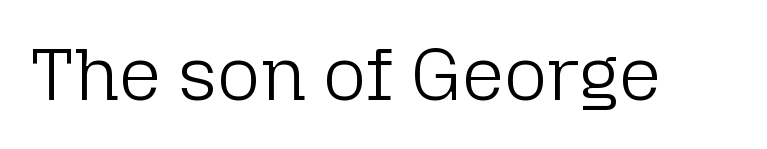
{"serif": "no", "italic": "no", "bold": "no", "weight": "light", "width": "normal", "stroke_contrast": "low", "x_height": "medium", "monospaced": "no", "underline": "no", "letter_spacing": "normal", "letter_spacing_em": 0.0, "glyph_px": 74}
